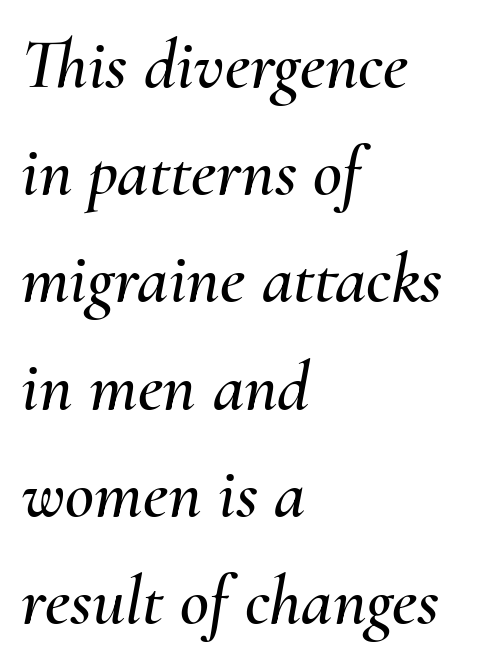
{"italic": "yes", "lean": "right", "slant_degrees": 10, "width": "normal", "stroke_contrast": "medium", "x_height": "small", "monospaced": "no", "underline": "no", "align": "left", "line_spacing": "normal", "line_spacing_ratio": 1.51, "letter_spacing": "normal", "letter_spacing_em": 0.0, "glyph_px": 71}
